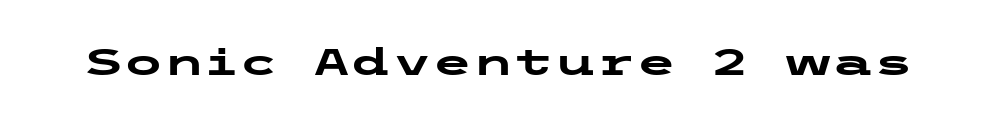
The image shows 37 px heavy, wide sans-serif type, upright; set normal letter spacing, not underlined; low stroke contrast and a medium x-height.
